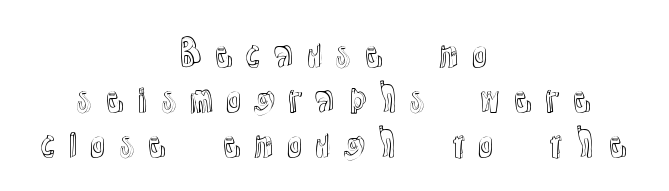
The image shows 35 px text type, upright; set centered, normal line spacing (1.29x), unusually wide letter spacing (+0.23 em), not underlined; a medium x-height.
